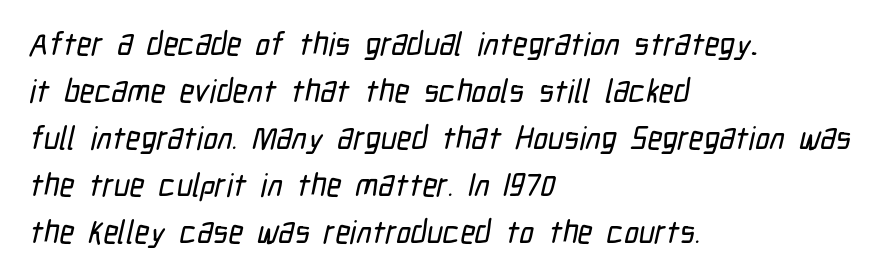
Q: Is the typeface a serif or a sans-serif typeface? A: Sans-serif.
Q: Is the text underlined? A: No.
Q: How is the paragraph aligned? A: Left-aligned.
Q: Is the spacing between letters normal or unusually wide? A: Normal.
Q: Is the spacing between lines tight, normal or loose? A: Normal.
Q: Width (condensed, normal, or wide)? A: Condensed.
Q: Stroke contrast? A: Low.
Q: x-height? A: Medium.
Q: Monospaced? A: No.
